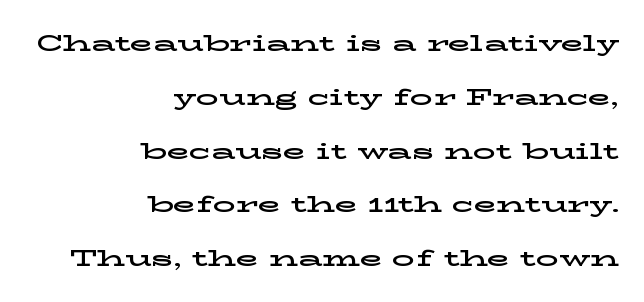
{"italic": "no", "underline": "no", "align": "right", "line_spacing": "loose", "line_spacing_ratio": 2.34, "letter_spacing": "normal", "letter_spacing_em": 0.0, "glyph_px": 23}
